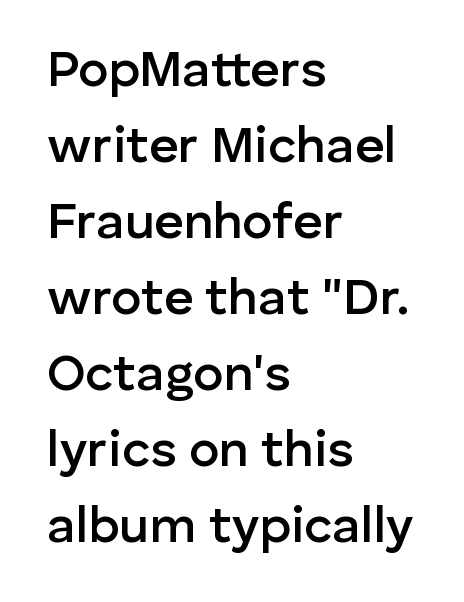
The face used here is a sans, in the tradition of grotesques and geometrics. Glyph-to-glyph distance matches everyday printed text. Quick note: underline off. The paragraph shown leans on its left margin. Summary of weight: moderately heavy, a semibold.
